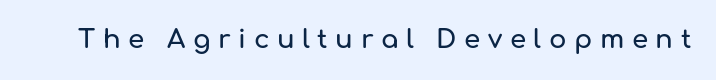
{"italic": "no", "underline": "no", "letter_spacing": "wide", "letter_spacing_em": 0.29, "glyph_px": 26}
